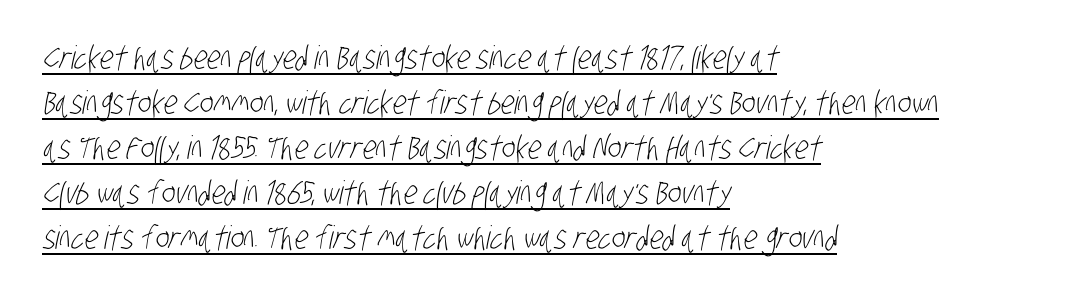
Students, observe the line beneath the letters — that is underlining. The designer left line spacing at the default. Proportional: the letters do not fall into vertical columns. Serifs: no, the terminals of the letterforms are clean. No chunkiness to these letters — they're not bold.
